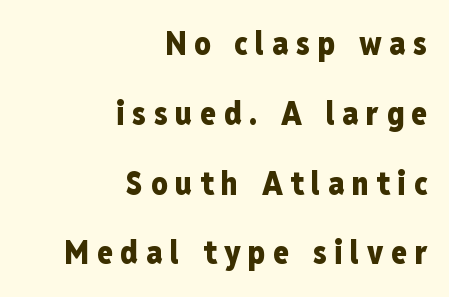
The image shows 32 px heavy, condensed sans-serif type, upright; set right-aligned, loose line spacing (2.18x), unusually wide letter spacing (+0.24 em), not underlined; low stroke contrast and a medium x-height.
